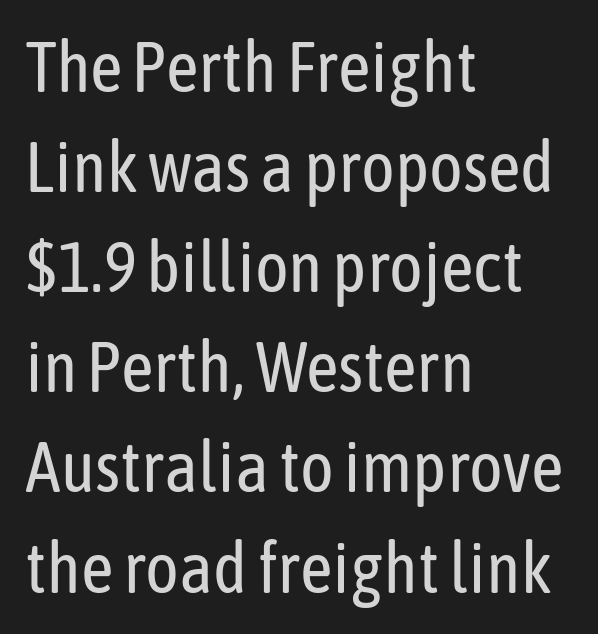
{"serif": "no", "italic": "no", "bold": "no", "weight": "regular", "width": "condensed", "stroke_contrast": "low", "x_height": "medium", "monospaced": "no", "underline": "no", "align": "left", "line_spacing": "normal", "line_spacing_ratio": 1.41, "letter_spacing": "normal", "letter_spacing_em": 0.0, "glyph_px": 71}
